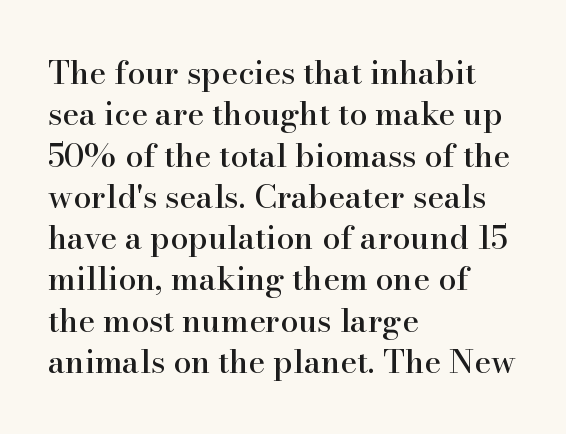
{"serif": "yes", "italic": "no", "width": "normal", "stroke_contrast": "high", "x_height": "small", "monospaced": "no", "underline": "no", "align": "left", "line_spacing": "normal", "line_spacing_ratio": 1.29, "letter_spacing": "normal", "letter_spacing_em": 0.0, "glyph_px": 32}
